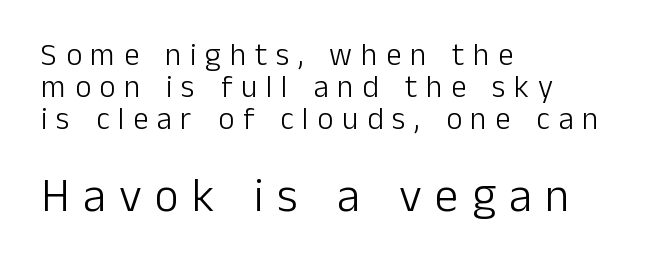
{"serif": "no", "italic": "no", "bold": "no", "weight": "light", "width": "normal", "stroke_contrast": "low", "x_height": "medium", "monospaced": "no", "underline": "no", "align": "left", "line_spacing": "tight", "line_spacing_ratio": 1.04, "letter_spacing": "wide", "letter_spacing_em": 0.28, "larger_block": "second", "size_ratio": 1.52, "glyph_px": 47}
